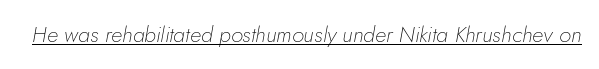
Q: Is the text bold? A: No.
Q: Is the text italic (slanted)? A: Yes, it leans right by about 5 degrees.
Q: Is the text underlined? A: Yes.
Q: Is the spacing between letters normal or unusually wide? A: Normal.
